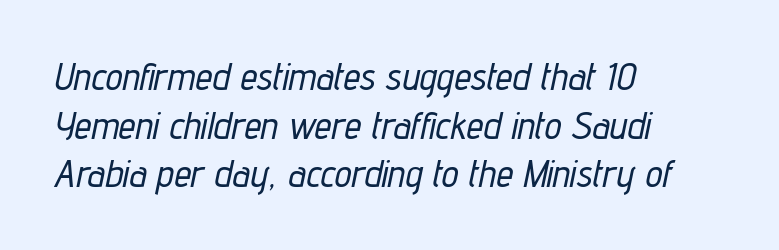
Q: Is the text italic (slanted)? A: Yes, it leans right by about 12 degrees.
Q: Is the text underlined? A: No.
Q: How is the paragraph aligned? A: Left-aligned.
Q: Is the spacing between letters normal or unusually wide? A: Normal.
Q: Is the spacing between lines tight, normal or loose? A: Normal.
Q: Width (condensed, normal, or wide)? A: Condensed.
Q: Stroke contrast? A: Low.
Q: x-height? A: Medium.
Q: Monospaced? A: No.
